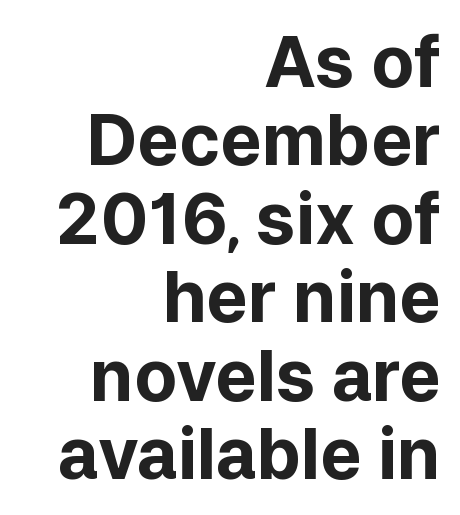
{"serif": "no", "italic": "no", "bold": "yes", "weight": "bold", "width": "normal", "stroke_contrast": "low", "x_height": "medium", "monospaced": "no", "underline": "no", "align": "right", "line_spacing": "tight", "line_spacing_ratio": 1.12, "letter_spacing": "normal", "letter_spacing_em": 0.0, "glyph_px": 70}
